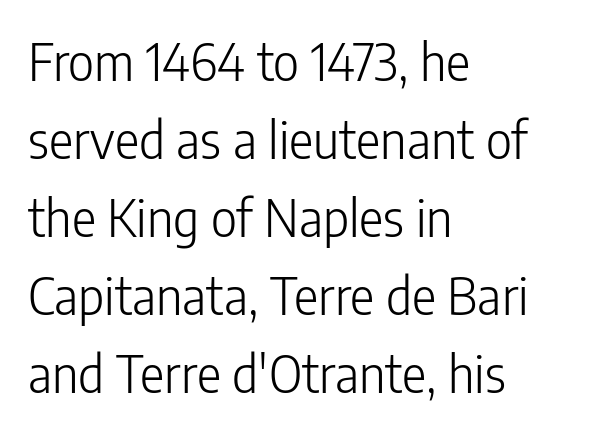
Q: Is the text bold? A: No.
Q: Is the text italic (slanted)? A: No, it is upright.
Q: Is the typeface a serif or a sans-serif typeface? A: Sans-serif.
Q: Is the text underlined? A: No.
Q: How is the paragraph aligned? A: Left-aligned.
Q: Is the spacing between letters normal or unusually wide? A: Normal.
Q: Is the spacing between lines tight, normal or loose? A: Normal.
Q: Width (condensed, normal, or wide)? A: Condensed.
Q: Stroke contrast? A: Low.
Q: x-height? A: Medium.
Q: Monospaced? A: No.
